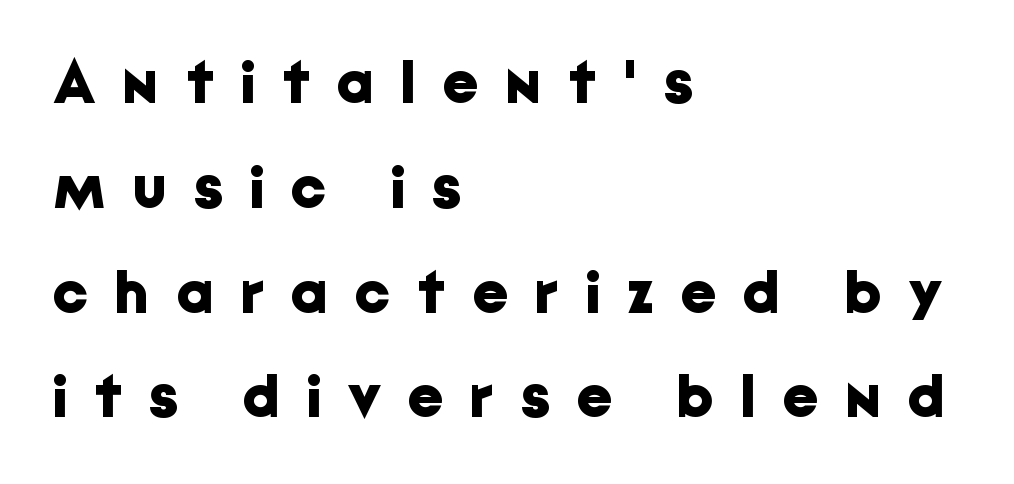
The image shows 62 px bold sans-serif type, upright; set left-aligned, normal line spacing (1.69x), unusually wide letter spacing (+0.44 em), not underlined; low stroke contrast and a medium x-height.
